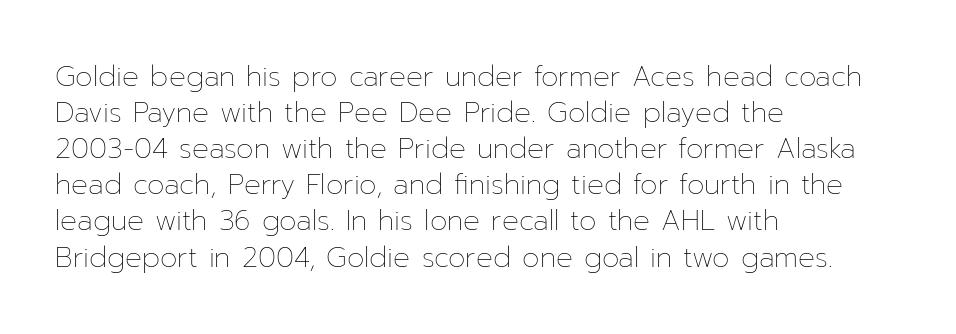
The image shows 28 px thin type, upright; set left-aligned, normal line spacing (1.29x), normal letter spacing, not underlined; low stroke contrast and a medium x-height.
